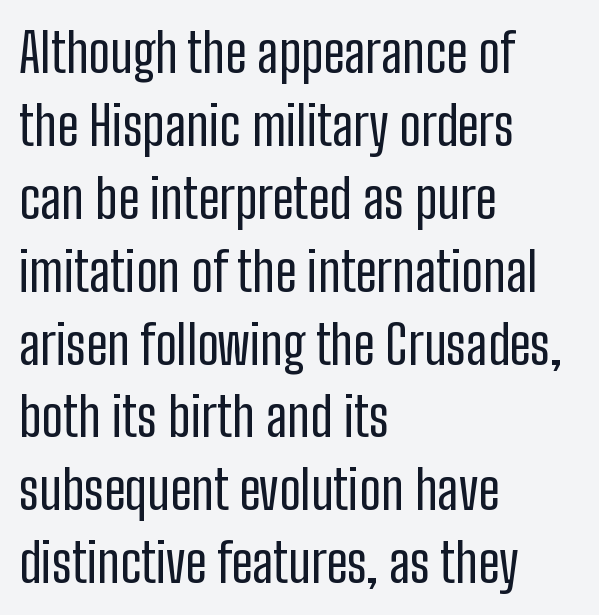
Letters rest on an invisible, unmarked baseline. Looks like regular typesetting: each glyph gets only the width it needs. If you drew a line through each stem, it would be perfectly vertical. The rag falls on the right side of this text block. Heft: none added — not bold.
